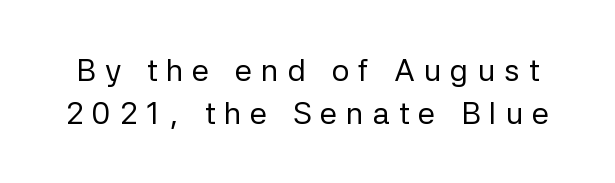
Grotesque or geometric, the face here clearly has no serifs. If you drew a line through each stem, it would be perfectly vertical. Successive baselines arrive at the customary interval. The zone under the glyphs is completely vacant. Observe the wide spacing: letters keep a clear distance from each other. The passage shown is typed in a proportional face where columns would drift.
